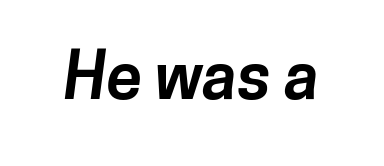
Q: Is the text bold? A: Yes.
Q: Is the typeface a serif or a sans-serif typeface? A: Sans-serif.
Q: Is the text underlined? A: No.
Q: Is the spacing between letters normal or unusually wide? A: Normal.
Q: Width (condensed, normal, or wide)? A: Normal.
Q: Stroke contrast? A: Low.
Q: x-height? A: Medium.
Q: Monospaced? A: No.
